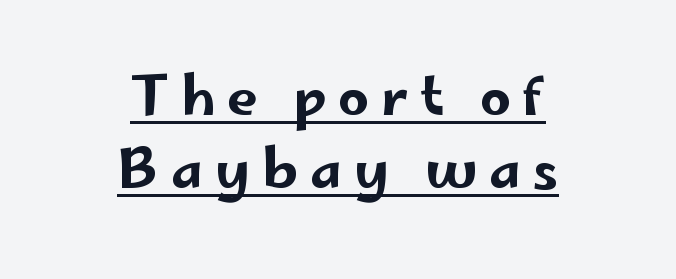
The image shows 54 px wide sans-serif type, upright; set centered, normal line spacing (1.36x), unusually wide letter spacing (+0.22 em), underlined; low stroke contrast and a small x-height.
